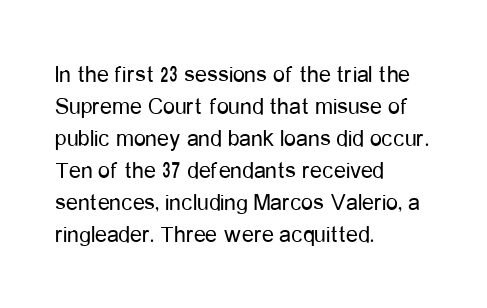
Q: Is the text bold? A: No.
Q: Is the text italic (slanted)? A: No, it is upright.
Q: Is the text underlined? A: No.
Q: How is the paragraph aligned? A: Left-aligned.
Q: Is the spacing between letters normal or unusually wide? A: Normal.
Q: Is the spacing between lines tight, normal or loose? A: Normal.
